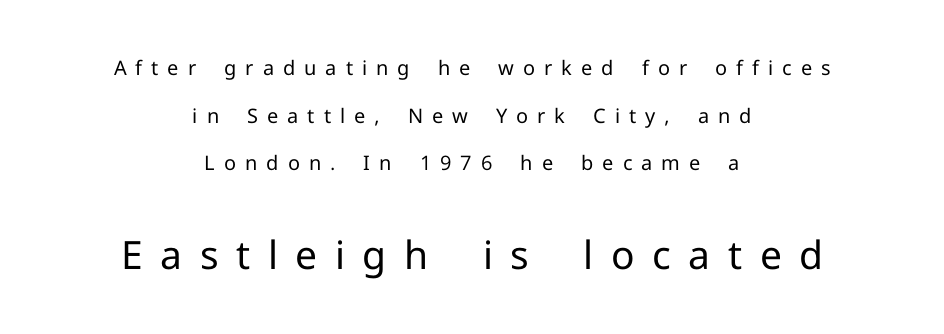
{"serif": "no", "italic": "no", "bold": "no", "weight": "regular", "width": "normal", "stroke_contrast": "low", "x_height": "medium", "monospaced": "no", "underline": "no", "align": "center", "line_spacing": "loose", "line_spacing_ratio": 2.38, "letter_spacing": "wide", "letter_spacing_em": 0.45, "larger_block": "second", "size_ratio": 1.95, "glyph_px": 39}
